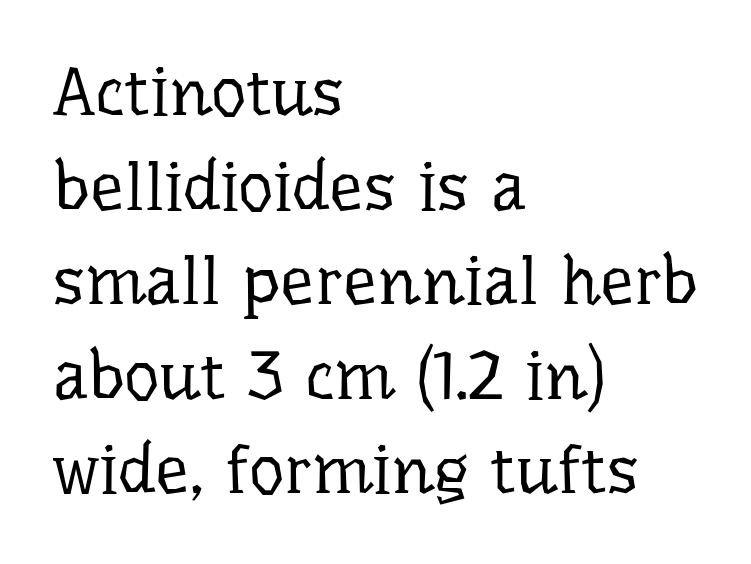
The image shows 68 px regular-weight serif type, upright; set left-aligned, normal line spacing (1.39x), normal letter spacing, not underlined; low stroke contrast and a medium x-height.
